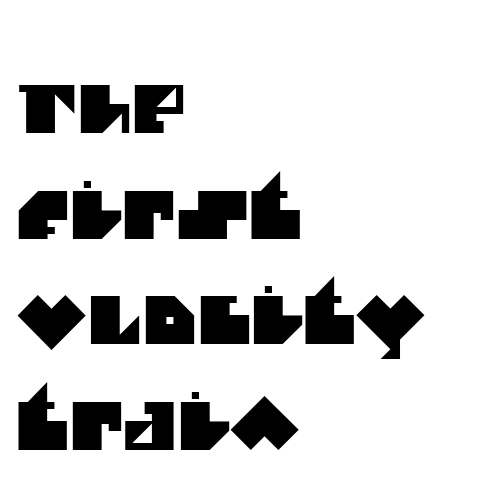
Here the designer chose a conventional face with non-uniform glyph widths. The rendering shows plain stroke endings on the letterforms — a sans-serif design. Compared with typical body copy, the letter spacing here is the same. The space directly below the letters is spotless. Visually the block forms a straight wall on the left and a jagged coastline on the right.
